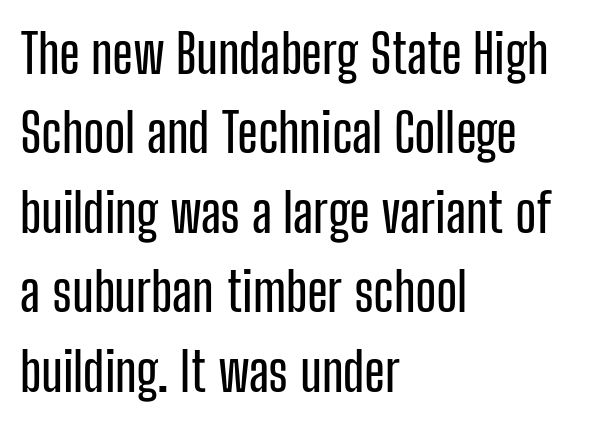
Q: Is the text italic (slanted)? A: No, it is upright.
Q: Is the typeface a serif or a sans-serif typeface? A: Sans-serif.
Q: Is the text underlined? A: No.
Q: How is the paragraph aligned? A: Left-aligned.
Q: Is the spacing between letters normal or unusually wide? A: Normal.
Q: Is the spacing between lines tight, normal or loose? A: Normal.
Q: Width (condensed, normal, or wide)? A: Condensed.
Q: Stroke contrast? A: Low.
Q: x-height? A: Medium.
Q: Monospaced? A: No.
